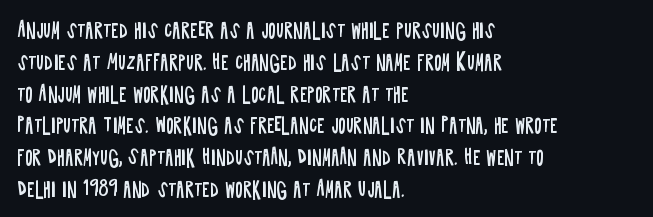
This is not heavy type; no bold has been used. Tracking here is standard; glyphs follow each other at the usual distance. Horizontal bands of white between lines are of average thickness. Underlining? Definitely not there. A student would call this left alignment; a typographer would say flush left, rag right.
